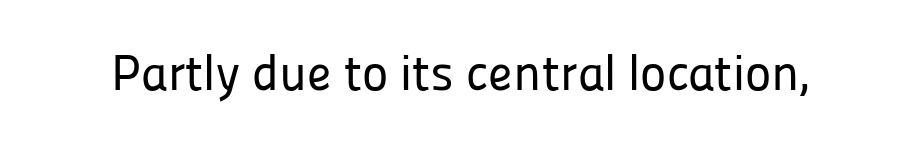
Q: Is the text italic (slanted)? A: No, it is upright.
Q: Is the typeface a serif or a sans-serif typeface? A: Sans-serif.
Q: Is the text underlined? A: No.
Q: Is the spacing between letters normal or unusually wide? A: Normal.
Q: Width (condensed, normal, or wide)? A: Normal.
Q: Stroke contrast? A: Low.
Q: x-height? A: Medium.
Q: Monospaced? A: No.
